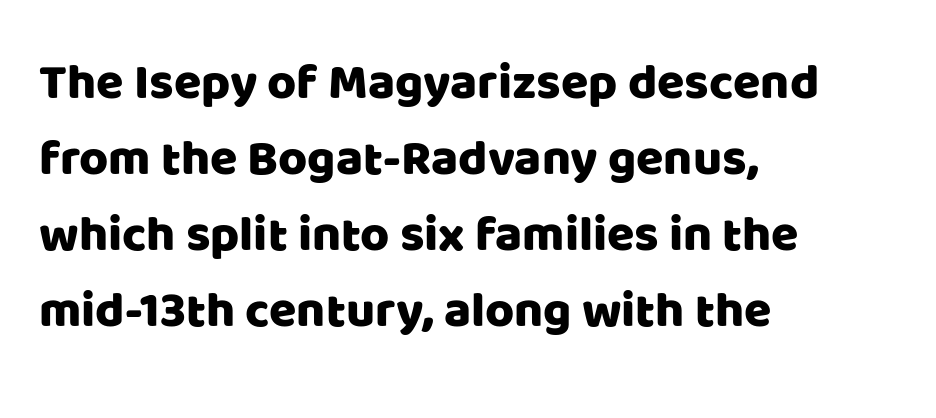
Posture: straight, roman, zero tilt. Alignment: flush left. Letterform terminals end flat and unadorned throughout the passage. The rendering uses a moderate line-height, typical for paragraphs.
